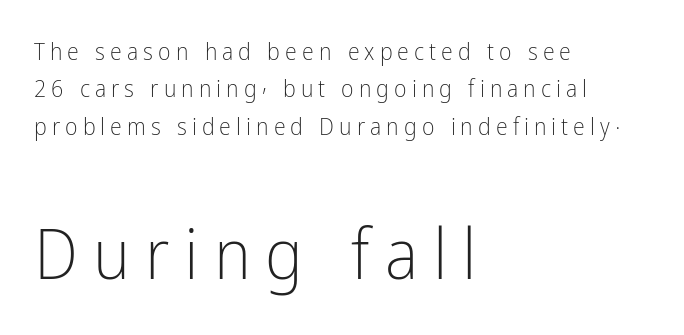
The rendering uses natural spacing where letterforms have individual widths. Compared with typical paragraphs, the rows here are spaced about the same. Is the block centered? No — it sits flush against the left margin. The zone under the glyphs is completely vacant.
